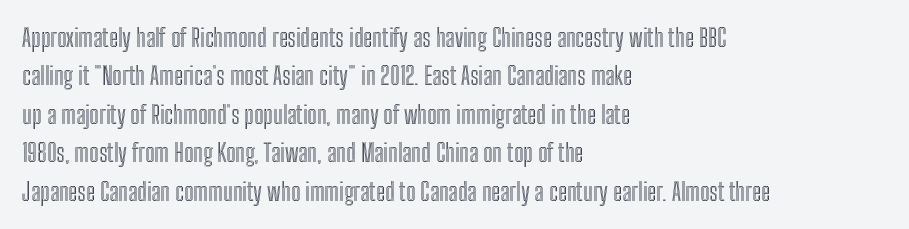
{"italic": "no", "underline": "no", "align": "left", "line_spacing": "normal", "line_spacing_ratio": 1.54, "letter_spacing": "normal", "letter_spacing_em": 0.0, "glyph_px": 25}
